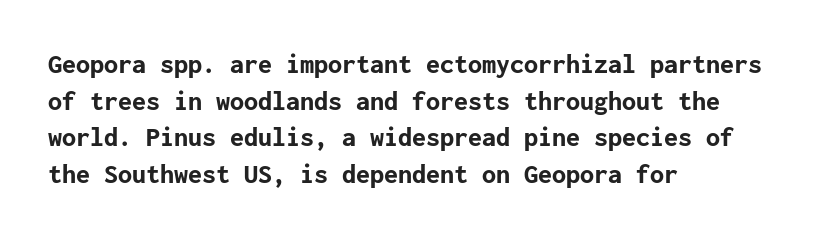
{"serif": "no", "italic": "no", "bold": "yes", "weight": "bold", "width": "normal", "stroke_contrast": "low", "x_height": "medium", "underline": "no", "align": "left", "line_spacing": "normal", "line_spacing_ratio": 1.31, "letter_spacing": "normal", "letter_spacing_em": 0.0, "glyph_px": 28}
